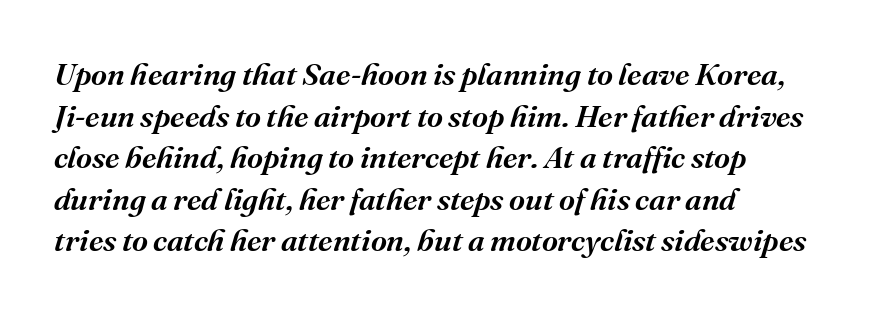
Q: Is the text italic (slanted)? A: Yes, it leans right by about 16 degrees.
Q: Is the typeface a serif or a sans-serif typeface? A: Serif.
Q: Is the text underlined? A: No.
Q: How is the paragraph aligned? A: Left-aligned.
Q: Is the spacing between letters normal or unusually wide? A: Normal.
Q: Is the spacing between lines tight, normal or loose? A: Normal.
Q: Width (condensed, normal, or wide)? A: Normal.
Q: Stroke contrast? A: Medium.
Q: x-height? A: Medium.
Q: Monospaced? A: No.
